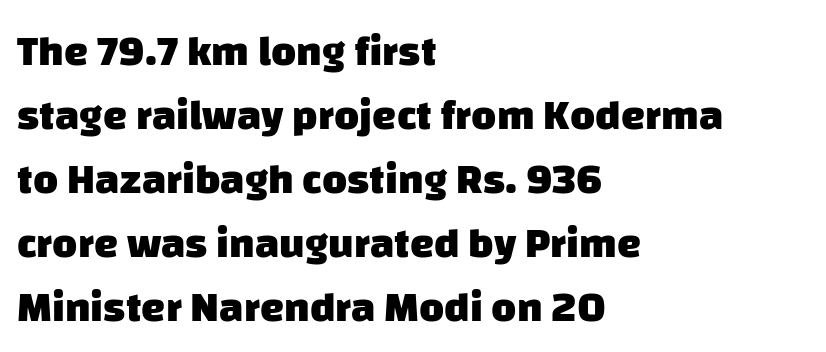
Q: Is the text bold? A: Yes.
Q: Is the typeface a serif or a sans-serif typeface? A: Sans-serif.
Q: Is the text underlined? A: No.
Q: How is the paragraph aligned? A: Left-aligned.
Q: Is the spacing between letters normal or unusually wide? A: Normal.
Q: Is the spacing between lines tight, normal or loose? A: Normal.
Q: Width (condensed, normal, or wide)? A: Normal.
Q: Stroke contrast? A: Low.
Q: x-height? A: Large.
Q: Monospaced? A: No.
